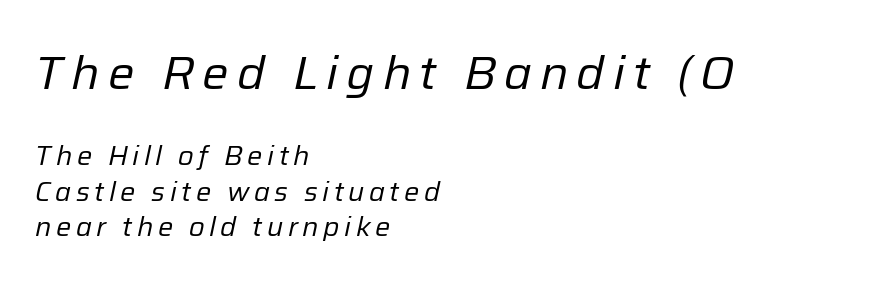
The image shows 47 px regular-weight type, italic (leaning right); set left-aligned, normal line spacing (1.31x), not underlined; the first (top) block is 1.74x larger; low stroke contrast and a medium x-height.
